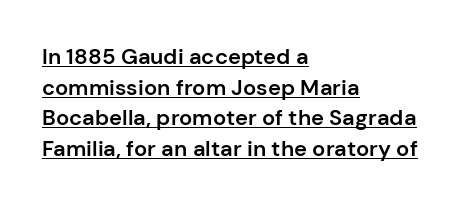
{"italic": "no", "bold": "semi", "underline": "yes", "align": "left", "line_spacing": "normal", "line_spacing_ratio": 1.39, "letter_spacing": "normal", "letter_spacing_em": 0.0, "glyph_px": 22}
